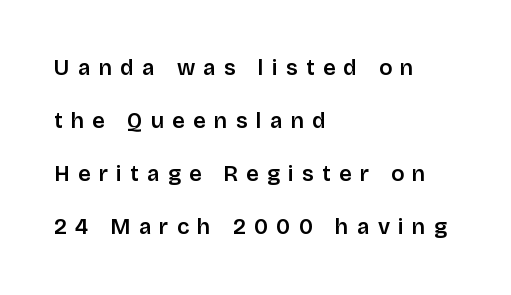
The block of text is sparse from top to bottom, with ample space between rows. If you drew a line through each stem, it would be perfectly vertical. Every row of glyphs begins at an identical x-position on the left. Only glyphs here, with clear space below each row.
